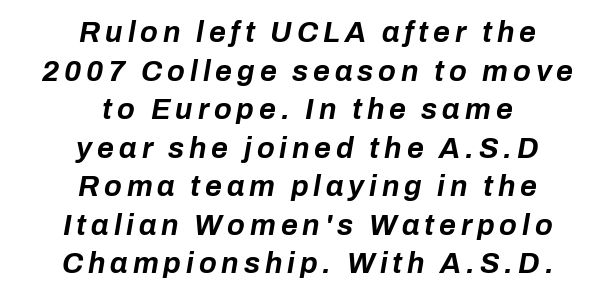
These lines sit exactly where default settings would place them. Is the block centered? Yes — each line is placed symmetrically about the middle. Each glyph is drawn with heavy, bold strokes. Descenders hang freely into open space. Spacing verdict: proportional, widths tailored to each character.
